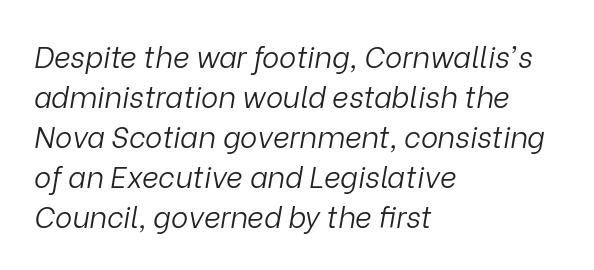
{"italic": "yes", "lean": "right", "slant_degrees": 9, "bold": "no", "weight": "light", "width": "normal", "stroke_contrast": "low", "x_height": "medium", "monospaced": "no", "underline": "no", "align": "left", "line_spacing": "normal", "line_spacing_ratio": 1.38, "letter_spacing": "normal", "letter_spacing_em": 0.0, "glyph_px": 29}
